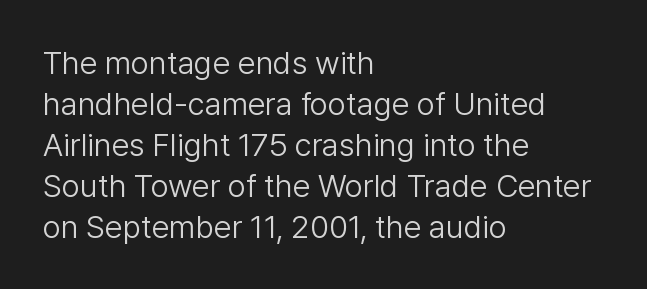
Q: Is the text bold? A: No.
Q: Is the text italic (slanted)? A: No, it is upright.
Q: Is the typeface a serif or a sans-serif typeface? A: Sans-serif.
Q: Is the text underlined? A: No.
Q: How is the paragraph aligned? A: Left-aligned.
Q: Is the spacing between letters normal or unusually wide? A: Normal.
Q: Is the spacing between lines tight, normal or loose? A: Normal.
Q: Width (condensed, normal, or wide)? A: Normal.
Q: Stroke contrast? A: Low.
Q: x-height? A: Medium.
Q: Monospaced? A: No.
